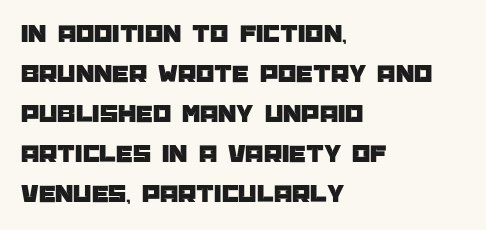
The image shows 26 px text type, upright; set left-aligned, normal line spacing (1.54x), normal letter spacing, not underlined.
